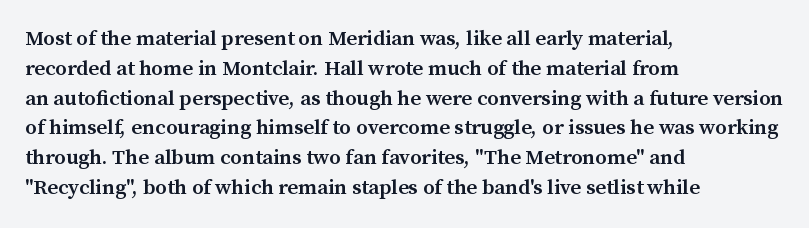
Every row of glyphs begins at an identical x-position on the left. Underlining? Definitely not there. What's the leading like? Ordinary, nothing unusual. The tracking reads as untouched default to a designer's eye. A fair bit of extra ink — the face is semibold, not bold.
